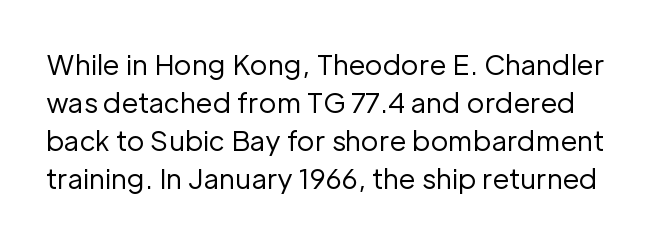
Q: Is the text bold? A: No.
Q: Is the text italic (slanted)? A: No, it is upright.
Q: Is the text underlined? A: No.
Q: Is the spacing between letters normal or unusually wide? A: Normal.
Q: Is the spacing between lines tight, normal or loose? A: Normal.
